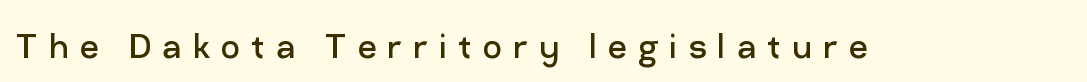
Q: Is the text bold? A: No.
Q: Is the text italic (slanted)? A: No, it is upright.
Q: Is the typeface a serif or a sans-serif typeface? A: Sans-serif.
Q: Is the text underlined? A: No.
Q: Is the spacing between letters normal or unusually wide? A: Unusually wide.
Q: Width (condensed, normal, or wide)? A: Normal.
Q: Stroke contrast? A: Low.
Q: x-height? A: Medium.
Q: Monospaced? A: No.
